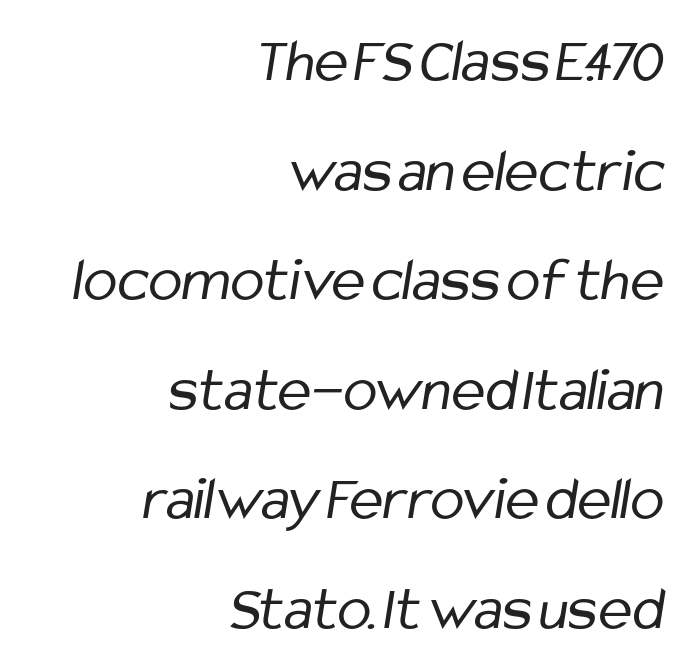
{"serif": "no", "bold": "no", "weight": "regular", "width": "condensed", "stroke_contrast": "low", "x_height": "medium", "monospaced": "no", "underline": "no", "align": "right", "line_spacing_ratio": 1.74, "letter_spacing": "normal", "letter_spacing_em": 0.0, "glyph_px": 63}
